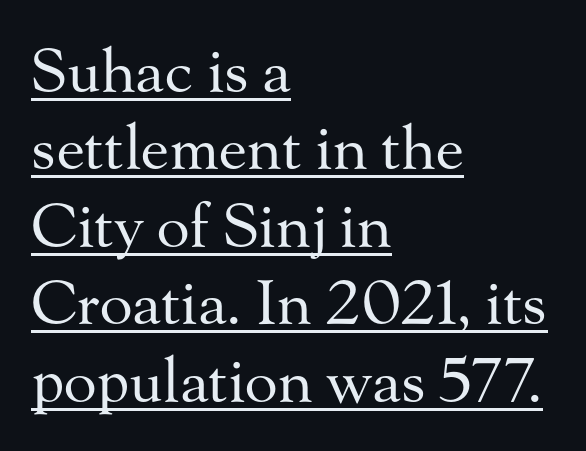
Each new line begins a customary step beneath the previous one. If you drew a line through each stem, it would be perfectly vertical. The rendering uses the underline text-decoration. Spacing between characters is what you'd get straight out of the box.
